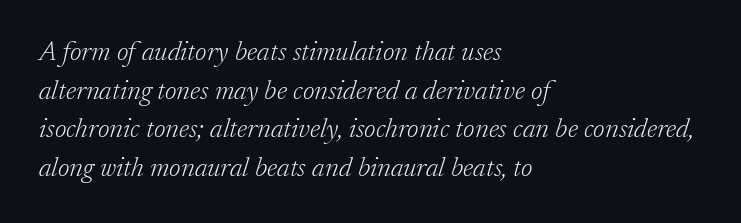
{"serif": "yes", "italic": "yes", "lean": "right", "slant_degrees": 17, "bold": "no", "weight": "light", "width": "normal", "stroke_contrast": "low", "x_height": "small", "monospaced": "no", "underline": "no", "align": "left", "line_spacing": "normal", "line_spacing_ratio": 1.38, "letter_spacing": "normal", "letter_spacing_em": 0.0, "glyph_px": 28}
